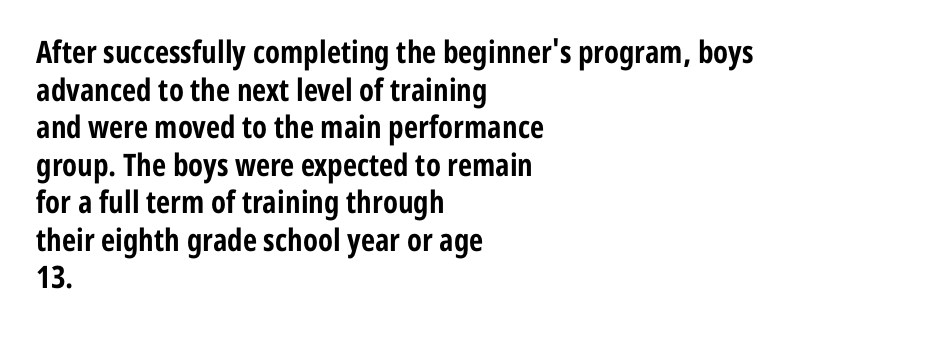
Serif or sans? Sans — the stroke terminals are bare. Chunky letters — that's bold for sure. Is this a fixed-width face? No — the glyphs have proportional, varying widths. Nobody touched the tracking dial on this one.
